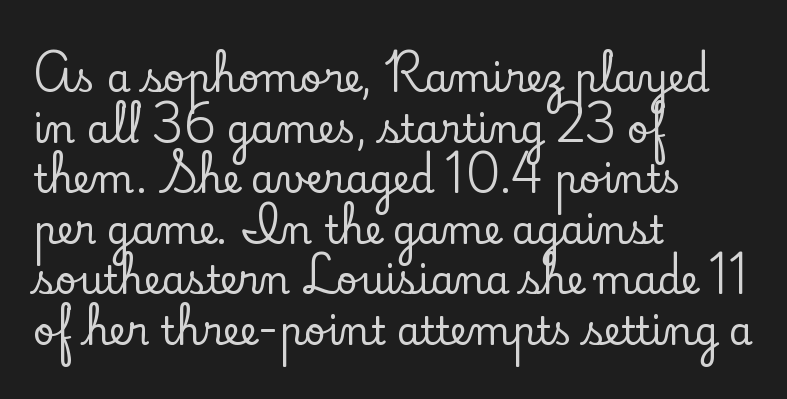
These lines are set flush left with a ragged right edge. The lines sit at an ordinary, default distance from one another. Classification — serif. Vertical strokes here are truly vertical. Think of a printed novel: that variable character pitch is what you see here.
